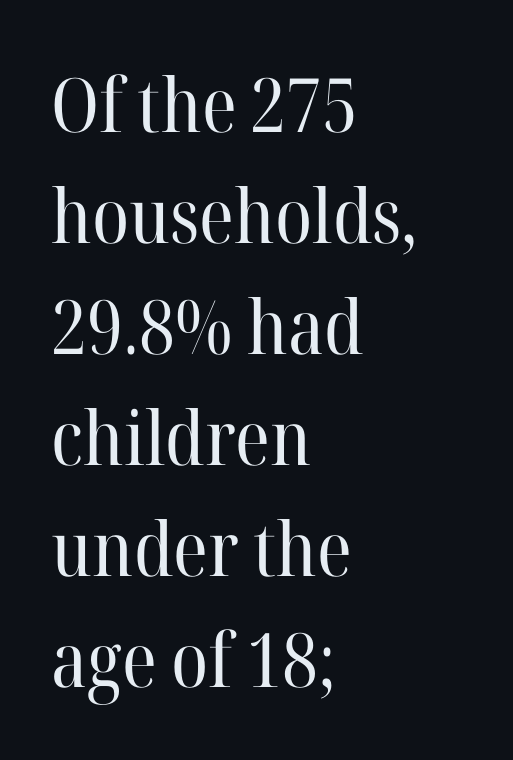
{"serif": "yes", "italic": "no", "bold": "no", "weight": "regular", "width": "normal", "stroke_contrast": "high", "x_height": "medium", "monospaced": "no", "underline": "no", "align": "left", "line_spacing": "normal", "line_spacing_ratio": 1.48, "letter_spacing": "normal", "letter_spacing_em": 0.0, "glyph_px": 75}
